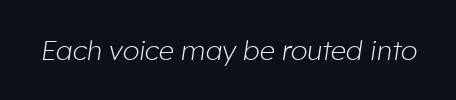
{"italic": "yes", "lean": "right", "slant_degrees": 8, "bold": "no", "underline": "no", "letter_spacing": "normal", "letter_spacing_em": 0.0, "glyph_px": 27}
